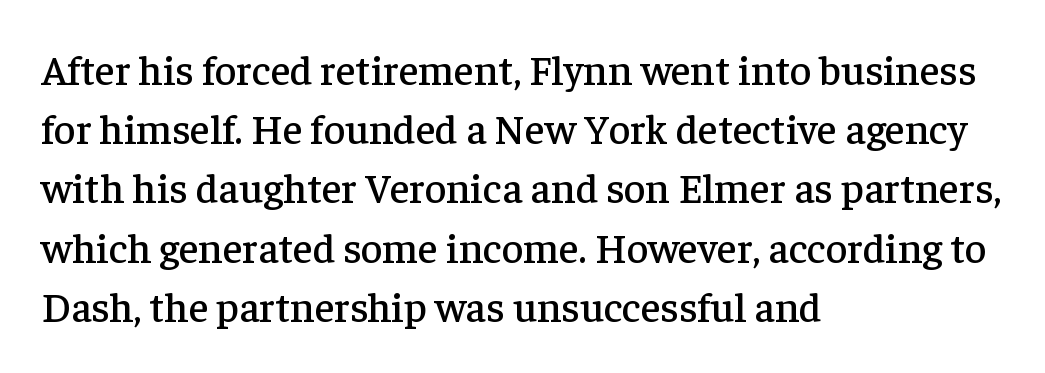
The image shows 42 px serif type, upright; set left-aligned, normal line spacing (1.41x), normal letter spacing, not underlined; low stroke contrast and a medium x-height.
